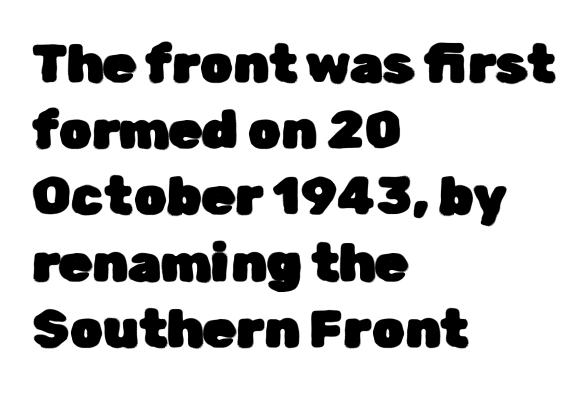
Q: Is the text italic (slanted)? A: No, it is upright.
Q: Is the typeface a serif or a sans-serif typeface? A: Sans-serif.
Q: Is the text underlined? A: No.
Q: How is the paragraph aligned? A: Left-aligned.
Q: Is the spacing between letters normal or unusually wide? A: Normal.
Q: Is the spacing between lines tight, normal or loose? A: Normal.
Q: Width (condensed, normal, or wide)? A: Normal.
Q: Stroke contrast? A: Low.
Q: x-height? A: Medium.
Q: Monospaced? A: No.
